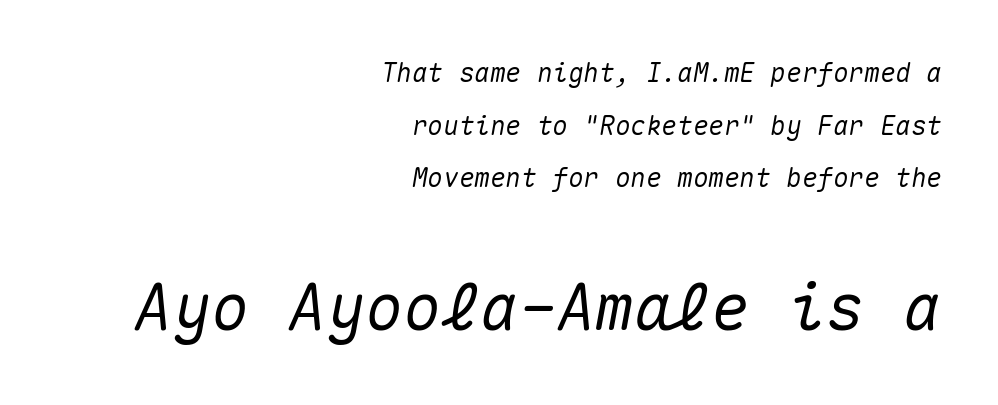
{"italic": "yes", "lean": "right", "slant_degrees": 10, "width": "normal", "stroke_contrast": "medium", "x_height": "medium", "monospaced": "yes", "underline": "no", "align": "right", "line_spacing": "loose", "line_spacing_ratio": 2.02, "letter_spacing": "normal", "letter_spacing_em": 0.0, "larger_block": "second", "size_ratio": 2.46, "glyph_px": 64}
